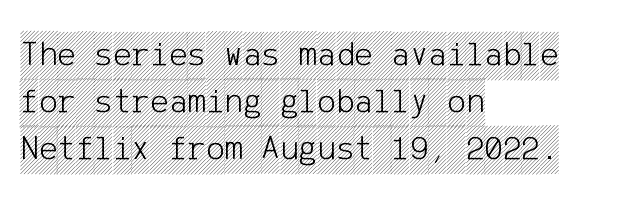
{"italic": "no", "width": "condensed", "x_height": "large", "underline": "no", "align": "left", "line_spacing": "normal", "line_spacing_ratio": 1.35, "letter_spacing": "normal", "letter_spacing_em": 0.0, "glyph_px": 35}
